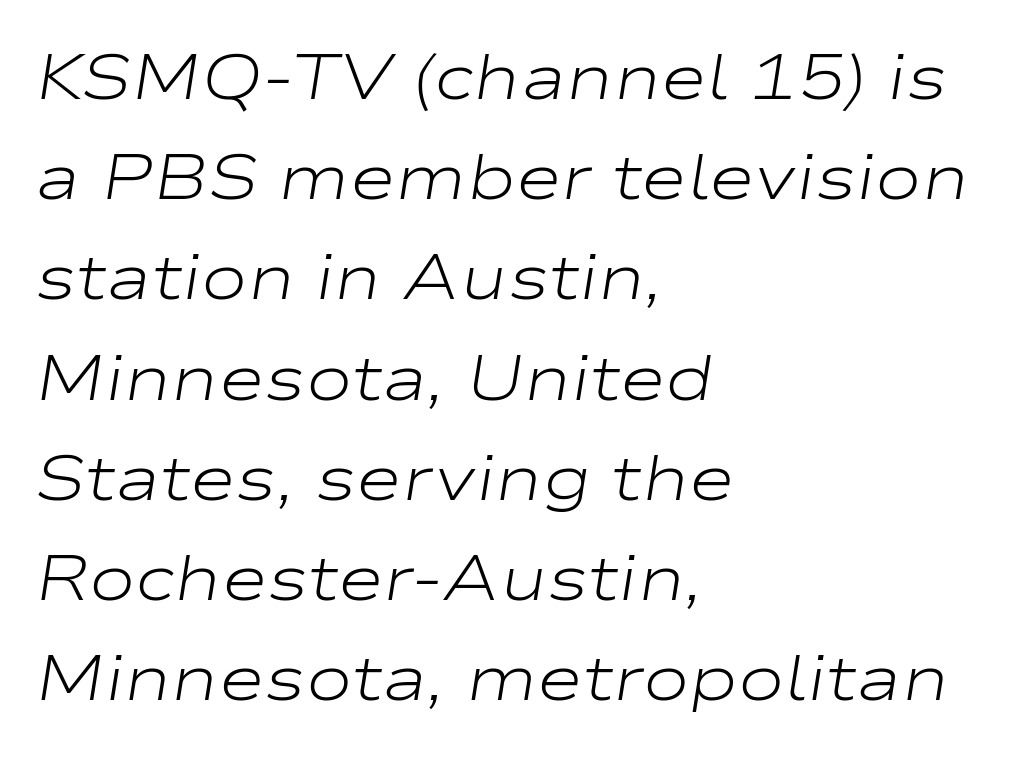
The image shows 63 px light, wide type, italic (leaning right); set left-aligned, normal line spacing (1.59x), normal letter spacing, not underlined; low stroke contrast and a medium x-height.
